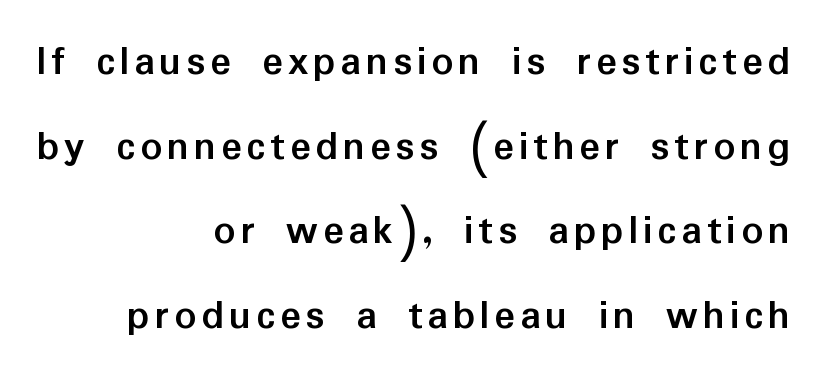
{"serif": "no", "italic": "no", "bold": "yes", "weight": "semibold", "width": "normal", "stroke_contrast": "low", "x_height": "medium", "monospaced": "no", "underline": "no", "align": "right", "line_spacing": "loose", "line_spacing_ratio": 1.97, "glyph_px": 43}
